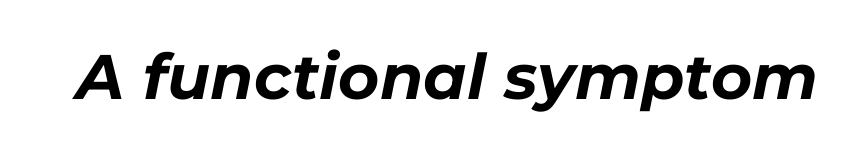
{"italic": "yes", "lean": "right", "slant_degrees": 11, "bold": "yes", "weight": "bold", "width": "normal", "stroke_contrast": "low", "x_height": "medium", "monospaced": "no", "underline": "no", "letter_spacing": "normal", "letter_spacing_em": 0.0, "glyph_px": 63}
